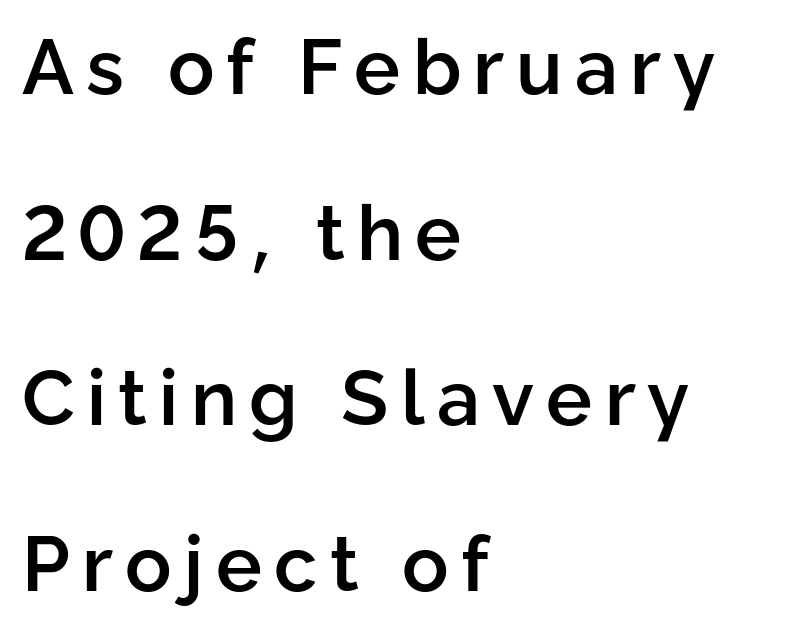
The image shows 77 px semibold sans-serif type, upright; set left-aligned, loose line spacing (2.15x), not underlined; low stroke contrast and a medium x-height.
